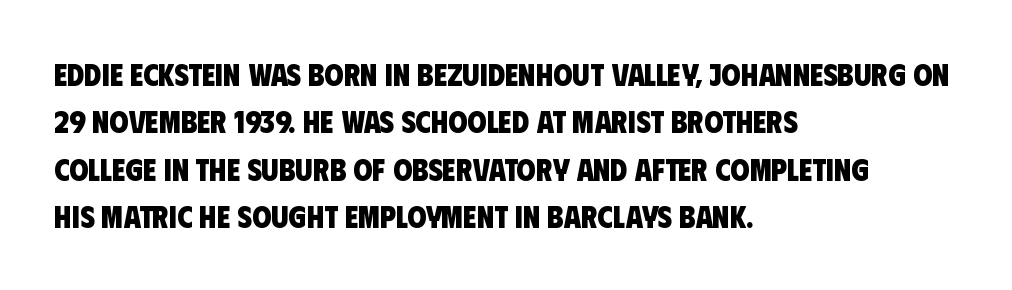
{"serif": "no", "bold": "yes", "weight": "heavy", "width": "condensed", "stroke_contrast": "low", "x_height": "large", "monospaced": "no", "underline": "no", "align": "left", "line_spacing": "normal", "line_spacing_ratio": 1.53, "letter_spacing": "normal", "letter_spacing_em": 0.0, "glyph_px": 31}
